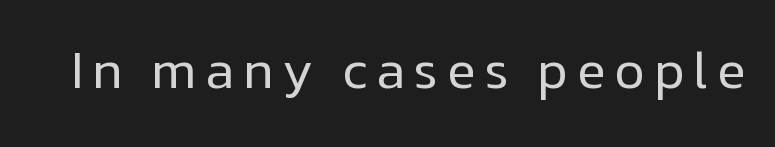
{"serif": "no", "italic": "no", "bold": "no", "weight": "regular", "width": "normal", "stroke_contrast": "low", "x_height": "medium", "monospaced": "no", "underline": "no", "glyph_px": 52}
